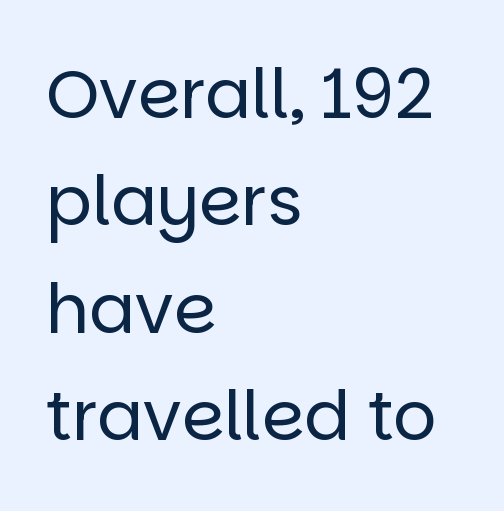
The image shows 68 px regular-weight sans-serif type, upright; set left-aligned, normal line spacing (1.58x), normal letter spacing, not underlined; low stroke contrast and a large x-height.
